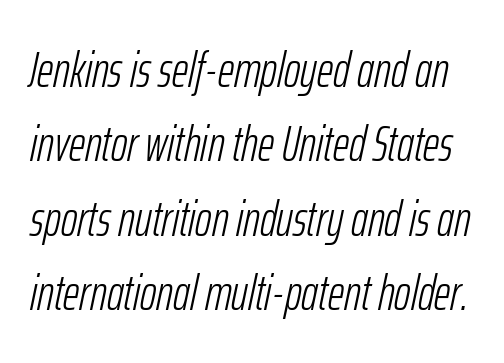
The glyphs look as if they've been sheared to an angle. No extra ink here — the face is not bold. These lines are rendered in a variable-pitch font. The type is set solid horizontally, with unmodified tracking. The glyphs are unaccompanied by any horizontal stroke below them.
